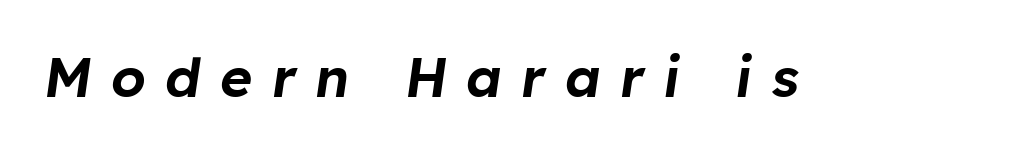
The letters are spread apart with noticeably loose tracking. These lines were composed using italics. Think of a printed novel: that variable character pitch is what you see here. The baseline area is clear.
